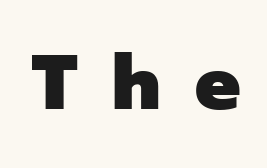
Bold? Absolutely — the strokes are thick and heavy. Check where the strokes stop: nothing finishes them off — pure sans. Tracking here is generous; glyphs stand well apart from one another. Decoration check: the copy has no underline.
